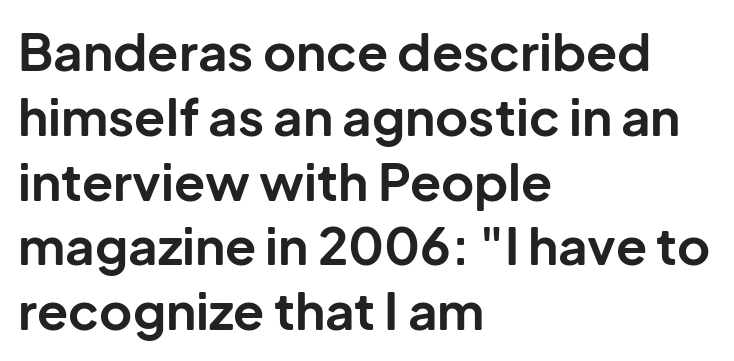
{"serif": "no", "italic": "no", "bold": "yes", "weight": "bold", "width": "normal", "stroke_contrast": "low", "x_height": "medium", "monospaced": "no", "underline": "no", "align": "left", "line_spacing": "normal", "line_spacing_ratio": 1.27, "letter_spacing": "normal", "letter_spacing_em": 0.0, "glyph_px": 51}
